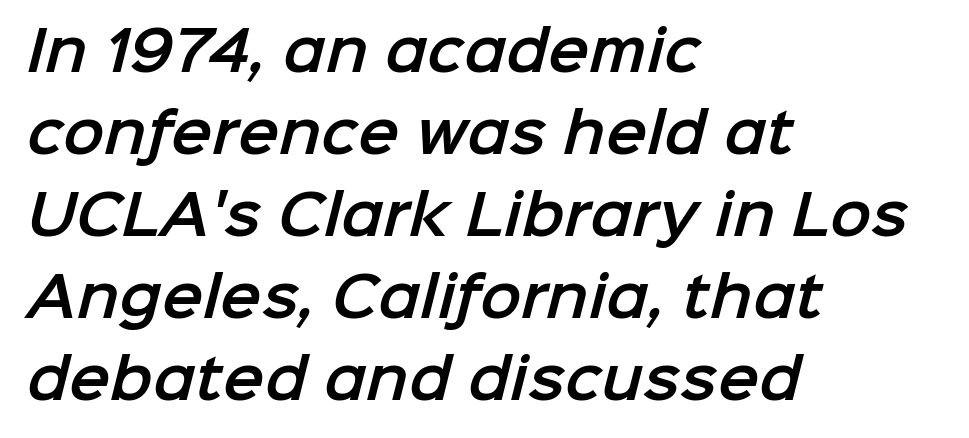
Q: Is the typeface a serif or a sans-serif typeface? A: Sans-serif.
Q: Is the text underlined? A: No.
Q: How is the paragraph aligned? A: Left-aligned.
Q: Is the spacing between letters normal or unusually wide? A: Normal.
Q: Is the spacing between lines tight, normal or loose? A: Normal.
Q: Width (condensed, normal, or wide)? A: Normal.
Q: Stroke contrast? A: Low.
Q: x-height? A: Medium.
Q: Monospaced? A: No.
